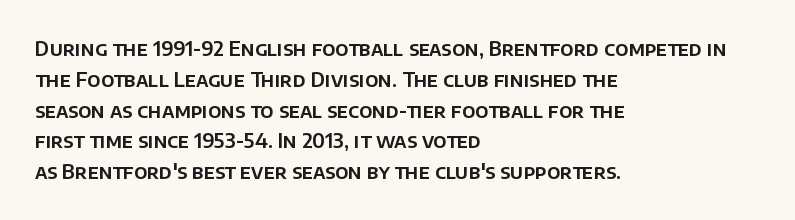
{"italic": "no", "underline": "no", "align": "left", "line_spacing": "normal", "line_spacing_ratio": 1.54, "letter_spacing": "normal", "letter_spacing_em": 0.0, "glyph_px": 20}
